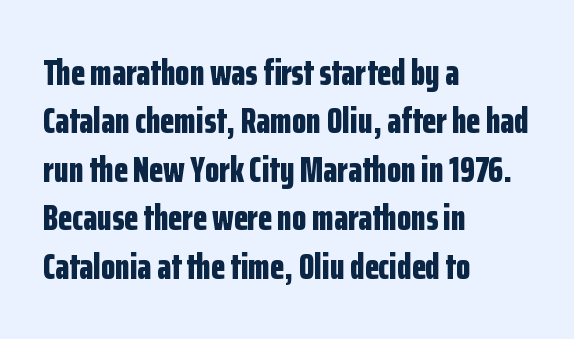
{"serif": "no", "italic": "no", "bold": "yes", "weight": "bold", "width": "condensed", "stroke_contrast": "low", "x_height": "medium", "monospaced": "no", "underline": "no", "align": "left", "line_spacing": "normal", "line_spacing_ratio": 1.31, "letter_spacing": "normal", "letter_spacing_em": 0.0, "glyph_px": 37}
